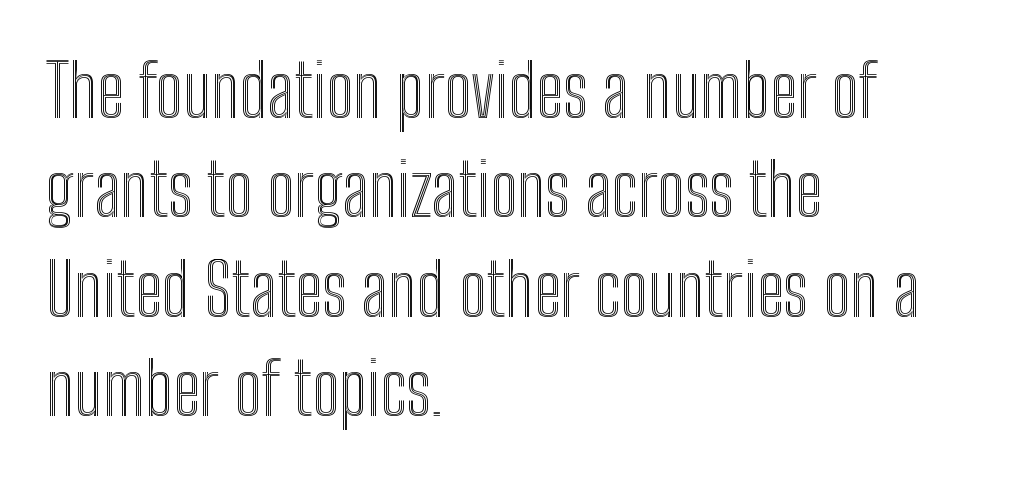
The image shows 73 px condensed type, upright; set left-aligned, normal line spacing (1.36x), normal letter spacing, not underlined; a medium x-height.
